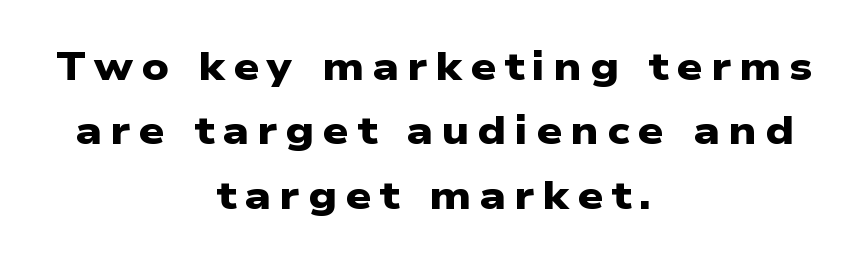
The letters are bold, with thick, heavy strokes. Normally led — the rows are evenly, conventionally spaced. Proportional: the letters do not fall into vertical columns. Short note: letters widely spaced. Bare-footed words on every line.
